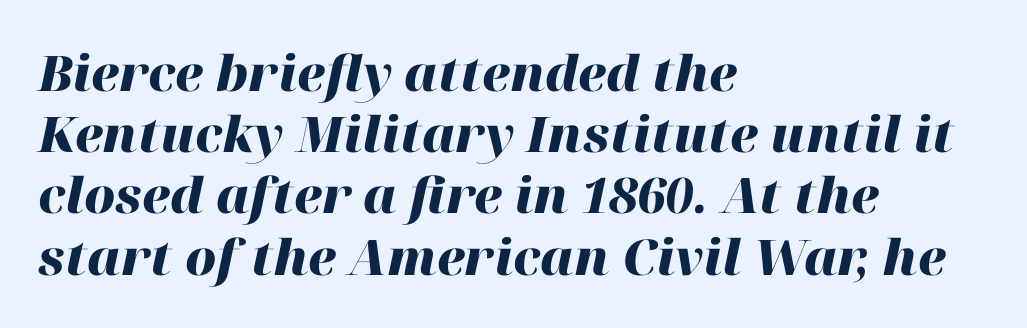
This sample uses plain, unmodified letter spacing. The paragraph has a hard left edge and a soft right edge. The gap between lines stays unmarked. These lines are rendered in a variable-pitch font. A dark, heavy texture on the line: the type is bold.
